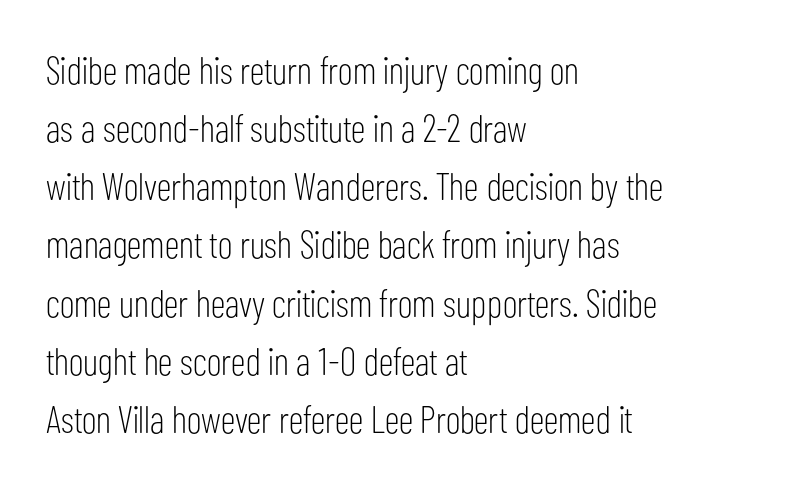
The image shows 38 px light, condensed sans-serif type, upright; set left-aligned, normal line spacing (1.53x), normal letter spacing, not underlined; low stroke contrast and a medium x-height.
